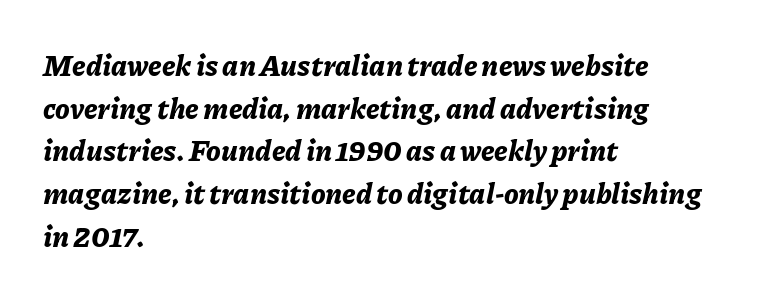
The image shows 29 px bold type, italic (leaning right); set left-aligned, normal line spacing (1.47x), normal letter spacing, not underlined; low stroke contrast and a medium x-height.
